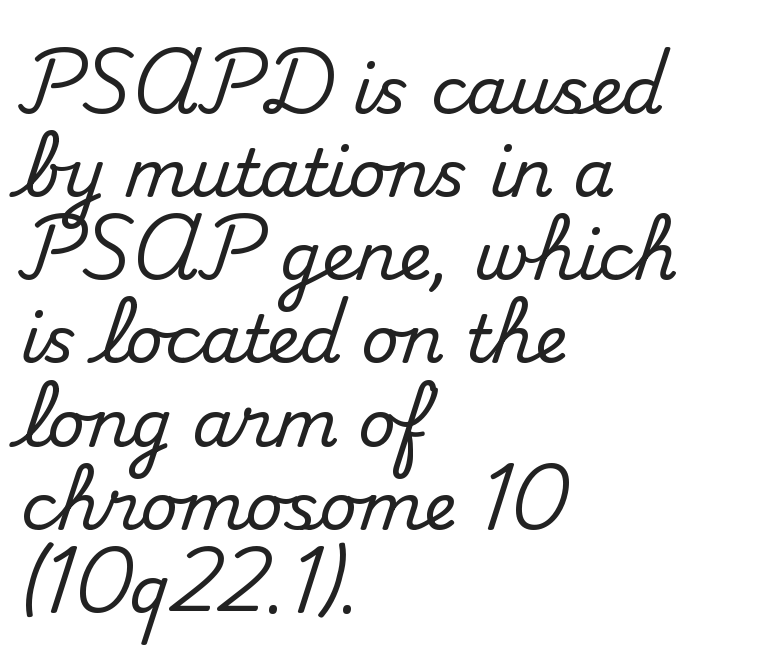
Q: Is the text italic (slanted)? A: Yes.
Q: Is the typeface a serif or a sans-serif typeface? A: Serif.
Q: Is the text underlined? A: No.
Q: How is the paragraph aligned? A: Left-aligned.
Q: Is the spacing between letters normal or unusually wide? A: Normal.
Q: Is the spacing between lines tight, normal or loose? A: Normal.
Q: Width (condensed, normal, or wide)? A: Normal.
Q: Stroke contrast? A: Medium.
Q: x-height? A: Small.
Q: Monospaced? A: No.
